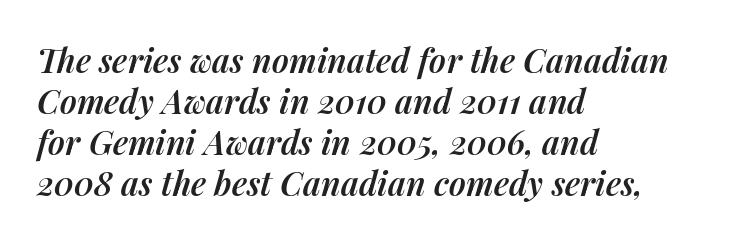
The image shows 33 px semibold type, italic (leaning right); set left-aligned, line spacing 1.24x, normal letter spacing, not underlined; medium stroke contrast and a medium x-height.
